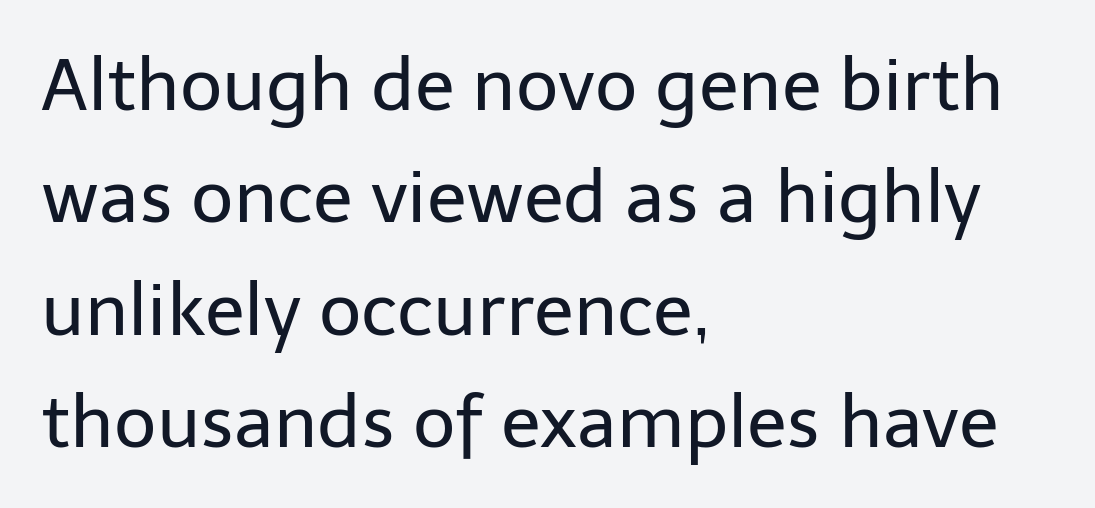
{"serif": "no", "italic": "no", "bold": "no", "weight": "regular", "width": "normal", "stroke_contrast": "low", "x_height": "medium", "monospaced": "no", "underline": "no", "align": "left", "line_spacing": "normal", "line_spacing_ratio": 1.54, "letter_spacing": "normal", "letter_spacing_em": 0.0, "glyph_px": 73}
